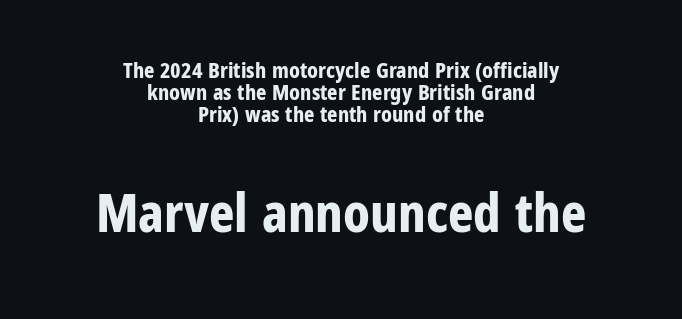
{"serif": "no", "italic": "no", "bold": "yes", "weight": "bold", "width": "condensed", "stroke_contrast": "low", "x_height": "medium", "monospaced": "no", "underline": "no", "align": "center", "line_spacing": "tight", "line_spacing_ratio": 1.01, "letter_spacing": "normal", "letter_spacing_em": 0.0, "larger_block": "second", "size_ratio": 2.45, "glyph_px": 54}
